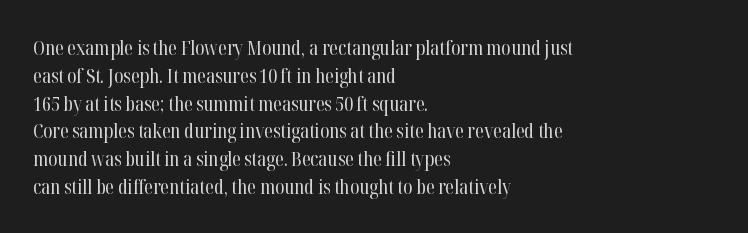
Q: Is the text bold? A: No.
Q: Is the text italic (slanted)? A: No, it is upright.
Q: Is the text underlined? A: No.
Q: How is the paragraph aligned? A: Left-aligned.
Q: Is the spacing between letters normal or unusually wide? A: Normal.
Q: Is the spacing between lines tight, normal or loose? A: Normal.
